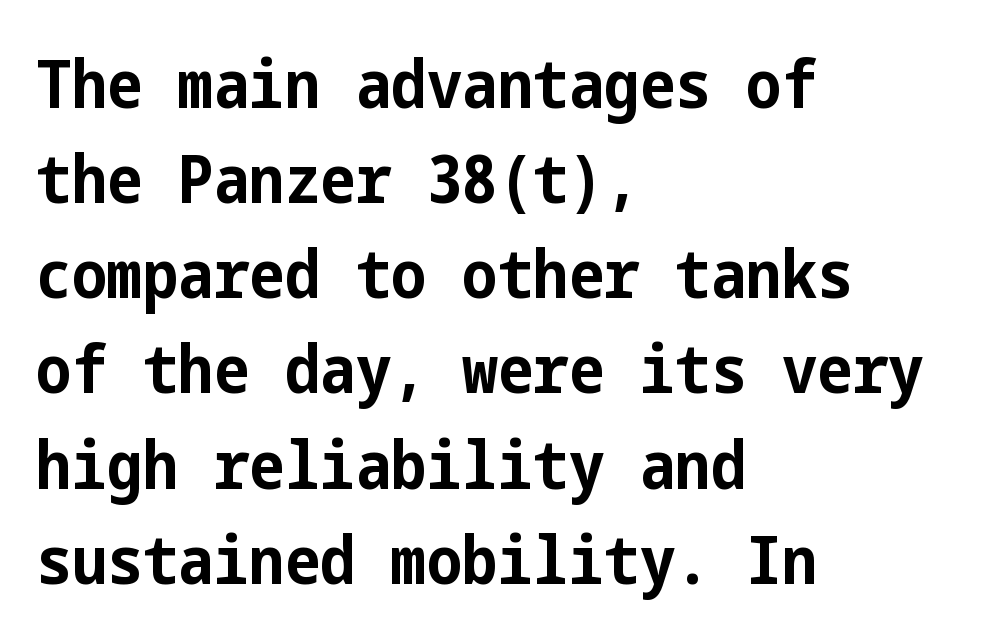
{"serif": "no", "italic": "no", "bold": "yes", "weight": "bold", "width": "condensed", "stroke_contrast": "low", "x_height": "medium", "underline": "no", "align": "left", "line_spacing": "normal", "line_spacing_ratio": 1.42, "letter_spacing": "normal", "letter_spacing_em": 0.0, "glyph_px": 67}
